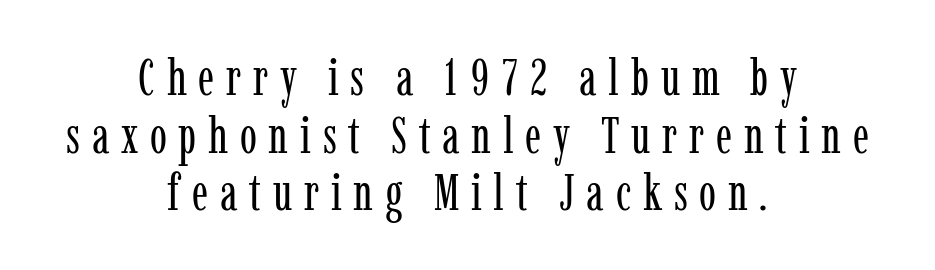
{"serif": "yes", "italic": "no", "bold": "no", "weight": "regular", "width": "condensed", "stroke_contrast": "low", "x_height": "medium", "monospaced": "no", "underline": "no", "align": "center", "line_spacing": "tight", "line_spacing_ratio": 1.13, "letter_spacing": "wide", "letter_spacing_em": 0.23, "glyph_px": 51}
